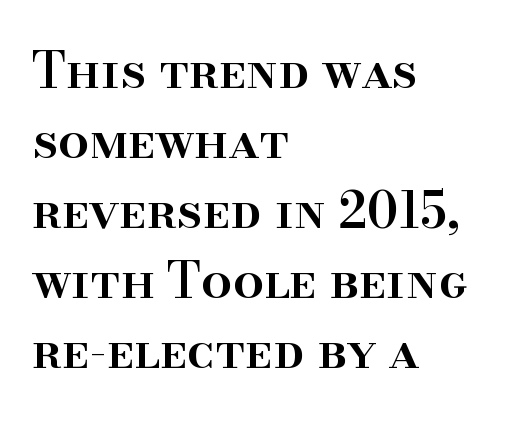
The image shows 49 px semibold serif type, upright; set left-aligned, normal line spacing (1.43x), normal letter spacing, not underlined; high stroke contrast and a small x-height.
